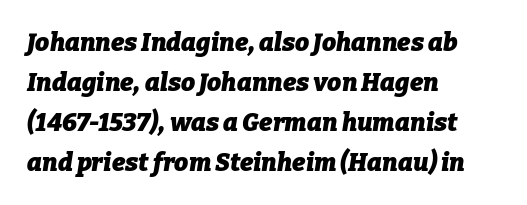
The image shows 25 px bold type, italic (leaning right); set left-aligned, normal line spacing (1.6x), normal letter spacing, not underlined.
